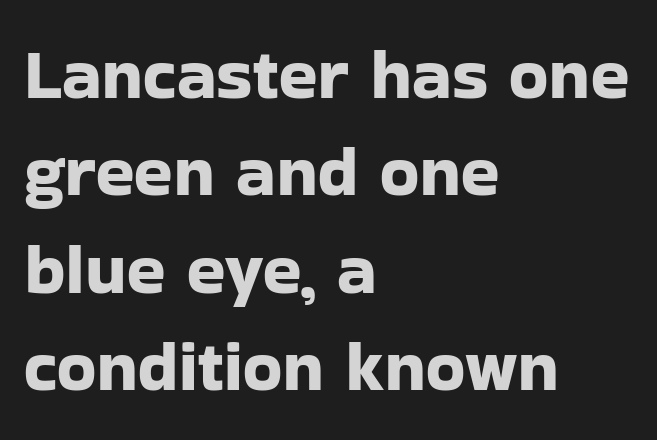
The foot of each line stays bare and open. Stroke terminals: plain, sans-serif. This sample uses an upright cut, with every glyph sitting square on the baseline. The gaps between neighbouring characters are ordinary and unremarkable. Character widths vary here, with narrow letters taking less room than wide ones. If you drew a ruler down the left edge, every line would touch it.
